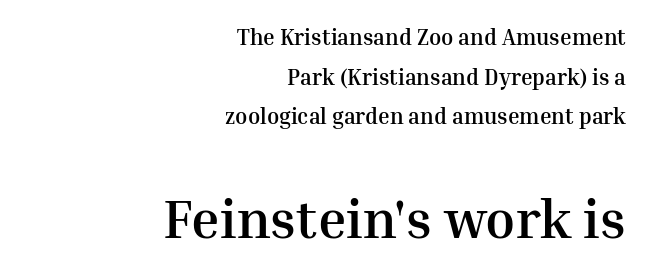
The image shows 54 px semibold serif type, upright; set right-aligned, line spacing 1.8x, normal letter spacing, not underlined; the second (bottom) block is 2.45x larger; medium stroke contrast and a medium x-height.
